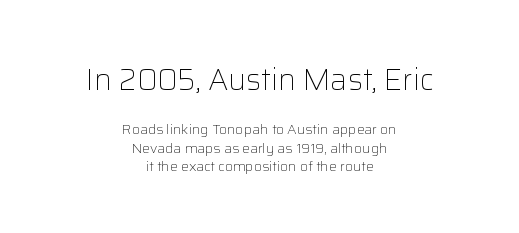
Q: Is the text bold? A: No.
Q: Is the text italic (slanted)? A: No, it is upright.
Q: Is the typeface a serif or a sans-serif typeface? A: Sans-serif.
Q: Is the text underlined? A: No.
Q: How is the paragraph aligned? A: Centered.
Q: Is the spacing between letters normal or unusually wide? A: Normal.
Q: Is the spacing between lines tight, normal or loose? A: Normal.
Q: Which block of text is set in a larger size, the first (top) or the second (bottom)? A: The first (top) one.
Q: Width (condensed, normal, or wide)? A: Normal.
Q: Stroke contrast? A: Low.
Q: x-height? A: Medium.
Q: Monospaced? A: No.
